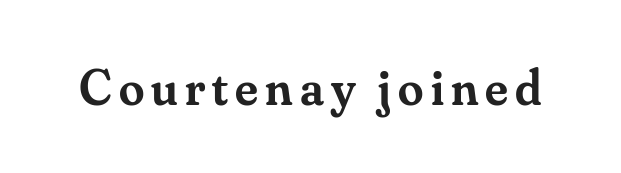
The image shows 51 px semibold serif type, upright; set not underlined; medium stroke contrast and a small x-height.
